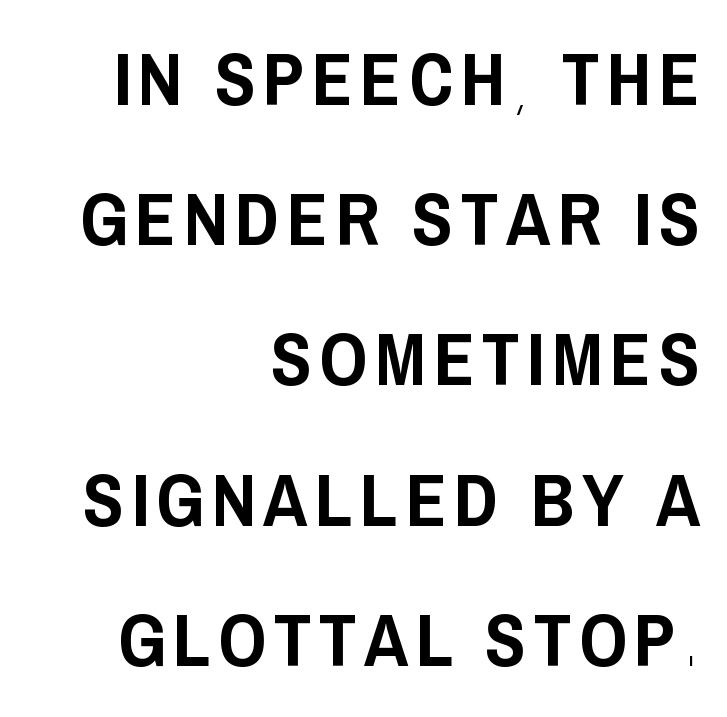
Which margin do the lines hug? The right one — the left edge is uneven. Varying glyph widths throughout — classic text-font behaviour. Any mark beneath the type? The region is blank. Tall strokes in this sample are plumb rather than angled.
